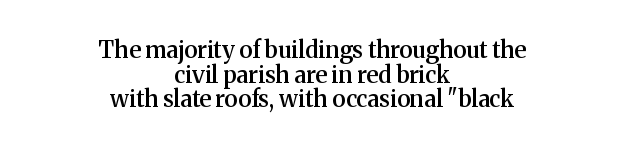
A bare baseline throughout the passage. Every letter is mildly thick-stroked: semibold rather than bold. Is the letter spacing exaggerated? No — it looks like the ordinary default. The designer dialed line spacing down below the default.
